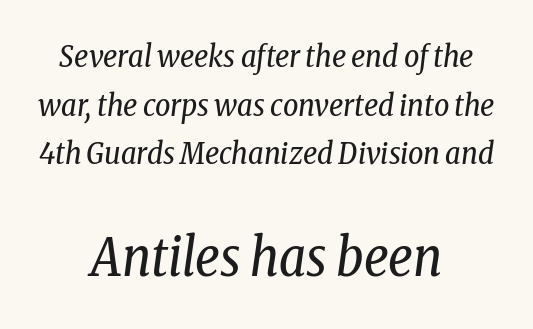
{"serif": "yes", "italic": "yes", "lean": "right", "slant_degrees": 8, "bold": "no", "weight": "regular", "width": "condensed", "stroke_contrast": "low", "x_height": "medium", "monospaced": "no", "underline": "no", "align": "center", "line_spacing": "normal", "line_spacing_ratio": 1.62, "letter_spacing": "normal", "letter_spacing_em": 0.0, "larger_block": "second", "size_ratio": 1.73, "glyph_px": 52}
